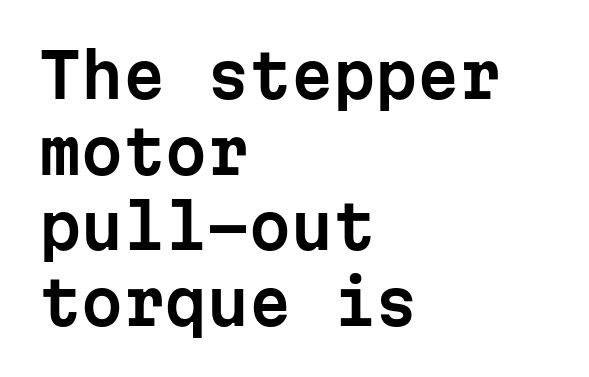
{"serif": "no", "italic": "no", "width": "normal", "stroke_contrast": "low", "x_height": "medium", "monospaced": "yes", "underline": "no", "align": "left", "line_spacing": "normal", "line_spacing_ratio": 1.26, "letter_spacing": "normal", "letter_spacing_em": 0.0, "glyph_px": 60}
